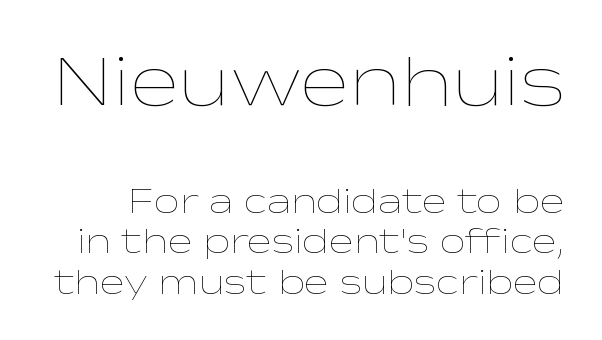
The block of text is dense from top to bottom, with scant space between rows. The more generous point size was reserved for the upper chunk. No italicization has been applied; the sample stays upright. Note the varied advance widths — an 'i' is clearly narrower than an 'm'. Each row of text sits above clean, open space. The gaps between neighbouring characters are ordinary and unremarkable.
